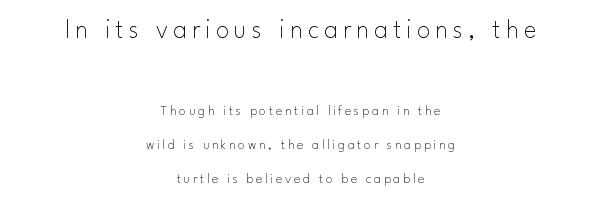
Q: Is the text bold? A: No.
Q: Is the text italic (slanted)? A: No, it is upright.
Q: Is the text underlined? A: No.
Q: How is the paragraph aligned? A: Centered.
Q: Is the spacing between lines tight, normal or loose? A: Loose.
Q: Which block of text is set in a larger size, the first (top) or the second (bottom)? A: The first (top) one.
